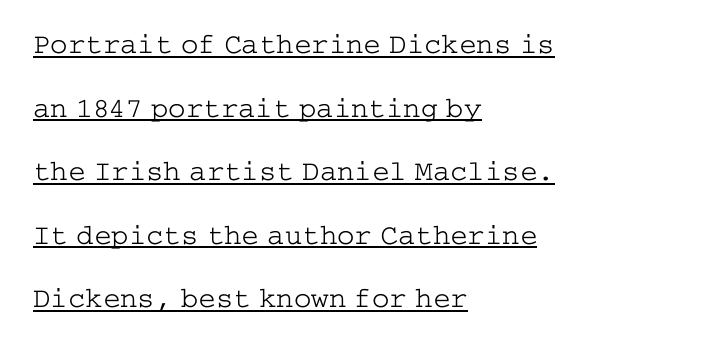
The letterforms sit at book weight or below. Which margin do the lines hug? The left one — the right edge is uneven. Unlike italic type, these characters show no tilt at all. Look at the bottom of the vertical strokes: they flare into serifs here.
